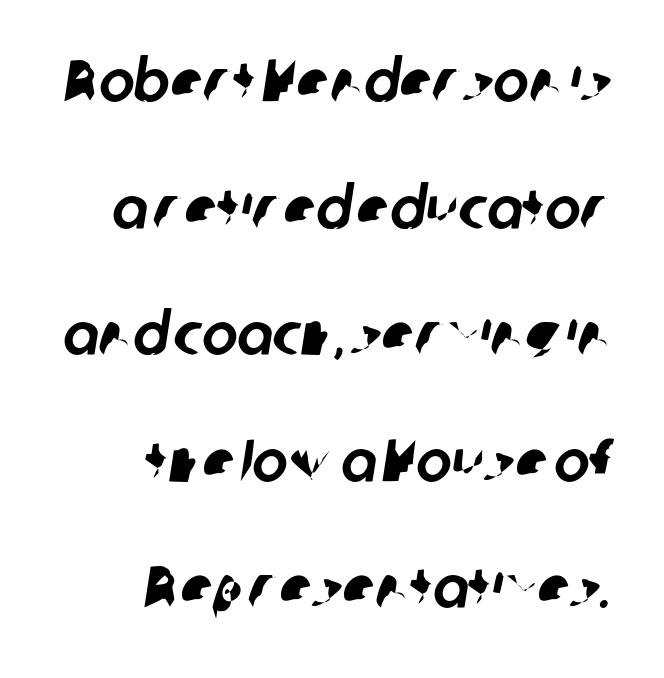
{"serif": "no", "width": "normal", "stroke_contrast": "low", "x_height": "medium", "monospaced": "no", "underline": "no", "align": "right", "line_spacing": "loose", "line_spacing_ratio": 2.11, "letter_spacing": "normal", "letter_spacing_em": 0.0, "glyph_px": 60}
